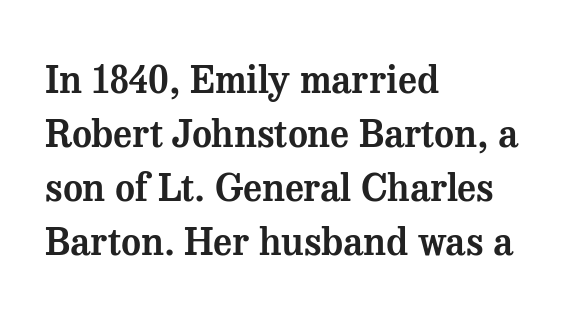
{"serif": "yes", "italic": "no", "width": "normal", "stroke_contrast": "medium", "x_height": "medium", "monospaced": "no", "underline": "no", "align": "left", "line_spacing": "normal", "line_spacing_ratio": 1.42, "letter_spacing": "normal", "letter_spacing_em": 0.0, "glyph_px": 38}
